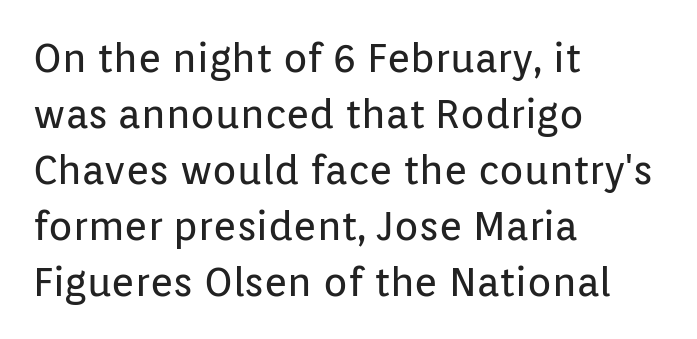
The image shows 40 px regular-weight sans-serif type, upright; set left-aligned, normal line spacing (1.4x), normal letter spacing, not underlined; low stroke contrast and a medium x-height.
